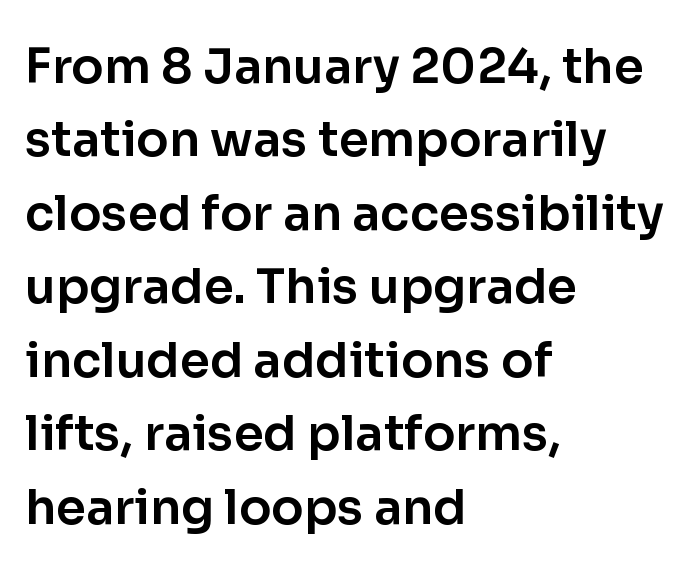
The image shows 48 px sans-serif type, upright; set left-aligned, normal line spacing (1.53x), normal letter spacing, not underlined; low stroke contrast and a medium x-height.
